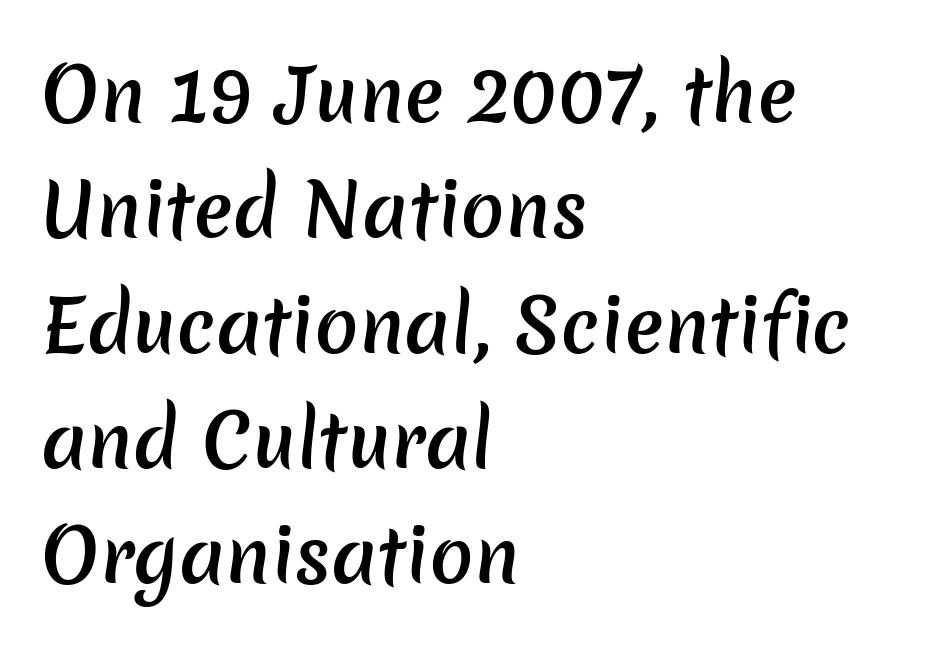
The image shows 73 px semibold sans-serif type; set left-aligned, normal line spacing (1.58x), normal letter spacing, not underlined; low stroke contrast and a medium x-height.
